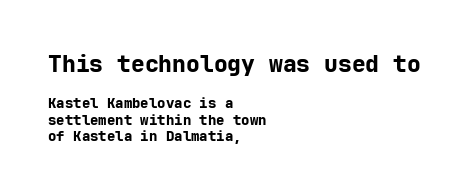
The image shows 23 px bold type, upright; set left-aligned, line spacing 1.17x, normal letter spacing, not underlined; the first (top) block is 1.64x larger.
